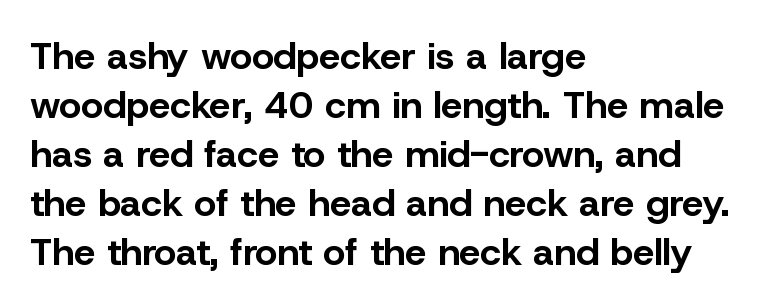
Q: Is the text bold? A: Yes.
Q: Is the text italic (slanted)? A: No, it is upright.
Q: Is the typeface a serif or a sans-serif typeface? A: Sans-serif.
Q: Is the text underlined? A: No.
Q: How is the paragraph aligned? A: Left-aligned.
Q: Is the spacing between letters normal or unusually wide? A: Normal.
Q: Is the spacing between lines tight, normal or loose? A: Normal.
Q: Width (condensed, normal, or wide)? A: Normal.
Q: Stroke contrast? A: Low.
Q: x-height? A: Medium.
Q: Monospaced? A: No.
